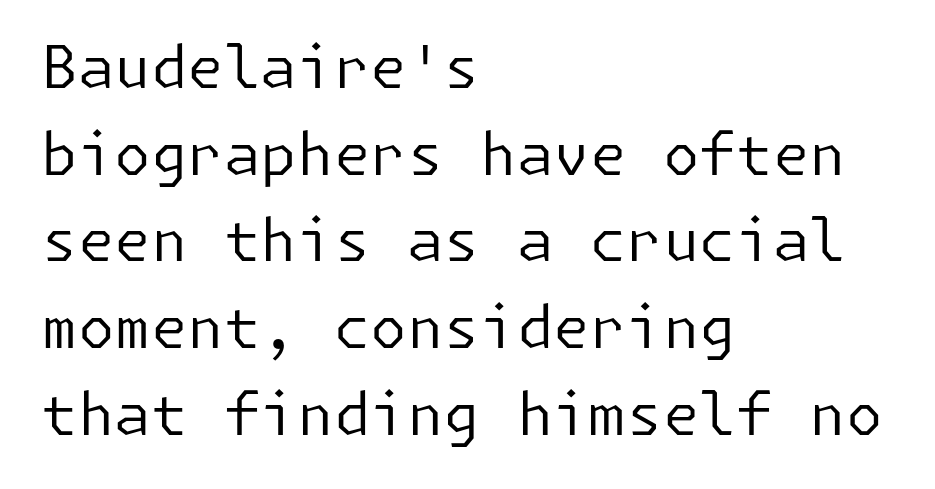
Q: Is the text bold? A: No.
Q: Is the text italic (slanted)? A: No, it is upright.
Q: Is the typeface a serif or a sans-serif typeface? A: Sans-serif.
Q: Is the text underlined? A: No.
Q: How is the paragraph aligned? A: Left-aligned.
Q: Is the spacing between letters normal or unusually wide? A: Normal.
Q: Is the spacing between lines tight, normal or loose? A: Normal.
Q: Width (condensed, normal, or wide)? A: Normal.
Q: Stroke contrast? A: Low.
Q: x-height? A: Medium.
